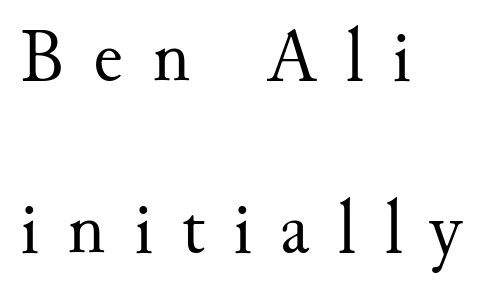
Q: Is the text bold? A: No.
Q: Is the text italic (slanted)? A: No, it is upright.
Q: Is the typeface a serif or a sans-serif typeface? A: Serif.
Q: Is the text underlined? A: No.
Q: How is the paragraph aligned? A: Left-aligned.
Q: Is the spacing between letters normal or unusually wide? A: Unusually wide.
Q: Is the spacing between lines tight, normal or loose? A: Loose.
Q: Width (condensed, normal, or wide)? A: Normal.
Q: Stroke contrast? A: Medium.
Q: x-height? A: Small.
Q: Monospaced? A: No.
